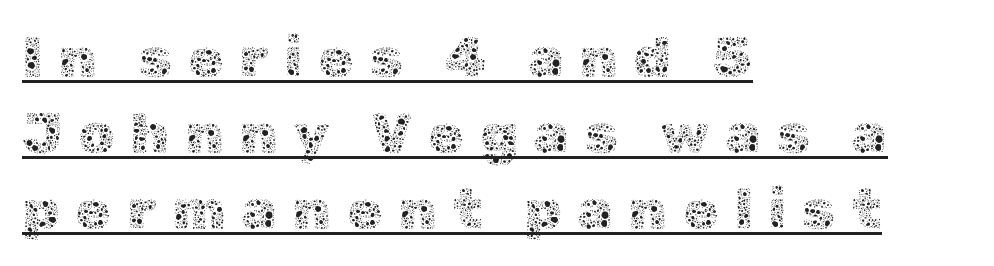
The letters look calm and open, with moderate or lighter stems. All the whitespace from short lines collects on the right. This block has exactly the height ordinary leading produces. Someone cranked the tracking dial way up on this one. Quick note: underline on. When letters stand straight like this, we call the style roman or upright.
